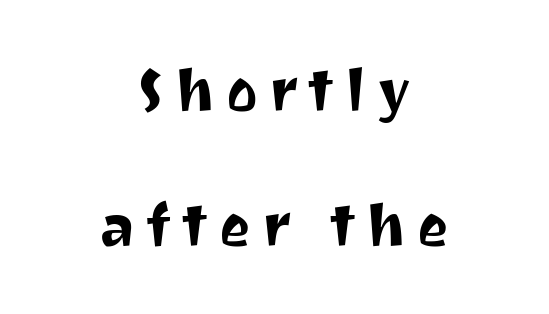
The image shows 60 px sans-serif type, upright; set centered, loose line spacing (2.25x), not underlined; medium stroke contrast and a medium x-height.
